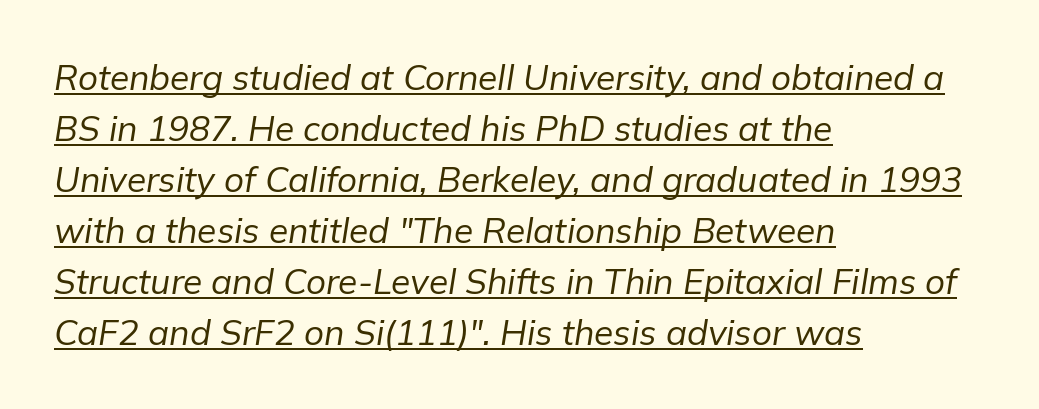
Q: Is the text bold? A: No.
Q: Is the text italic (slanted)? A: Yes, it leans right by about 9 degrees.
Q: Is the text underlined? A: Yes.
Q: How is the paragraph aligned? A: Left-aligned.
Q: Is the spacing between letters normal or unusually wide? A: Normal.
Q: Is the spacing between lines tight, normal or loose? A: Normal.
Q: Width (condensed, normal, or wide)? A: Normal.
Q: Stroke contrast? A: Low.
Q: x-height? A: Medium.
Q: Monospaced? A: No.
